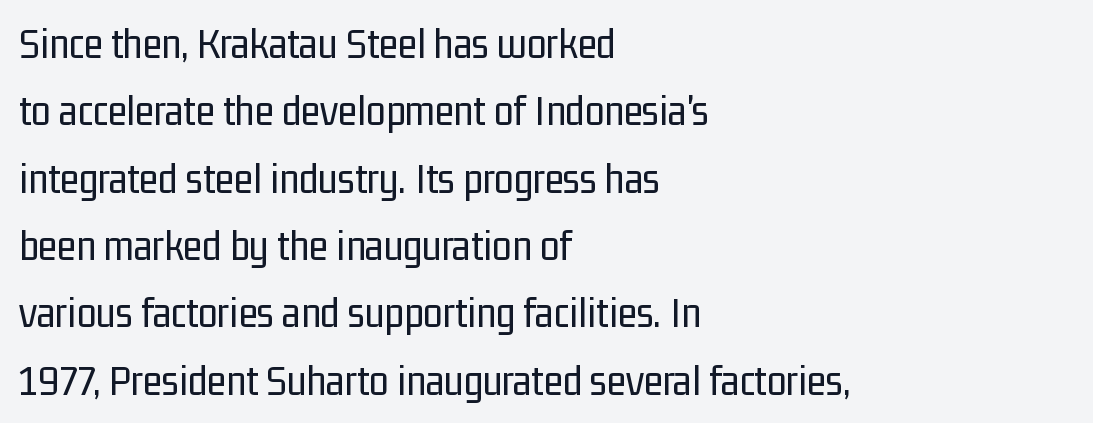
{"serif": "no", "italic": "no", "bold": "no", "weight": "regular", "width": "condensed", "stroke_contrast": "low", "x_height": "medium", "monospaced": "no", "underline": "no", "align": "left", "line_spacing": "normal", "line_spacing_ratio": 1.53, "letter_spacing": "normal", "letter_spacing_em": 0.0, "glyph_px": 44}
